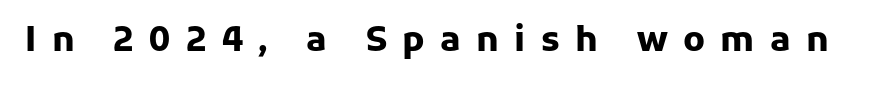
These lines are rendered in a variable-pitch font. You'd pick this weight for a headline — it's a proper bold. Observe the absence of serifs on each vertical stroke in this sample. The glyphs are unaccompanied by any horizontal stroke below them.
